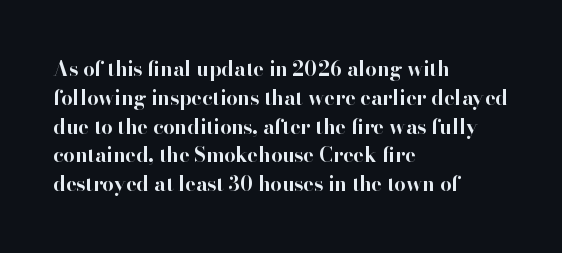
Q: Is the text bold? A: Yes.
Q: Is the text italic (slanted)? A: No, it is upright.
Q: Is the text underlined? A: No.
Q: How is the paragraph aligned? A: Left-aligned.
Q: Is the spacing between letters normal or unusually wide? A: Normal.
Q: Is the spacing between lines tight, normal or loose? A: Normal.
